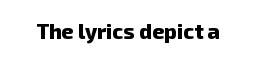
Q: Is the text bold? A: Yes.
Q: Is the text underlined? A: No.
Q: Is the spacing between letters normal or unusually wide? A: Normal.
